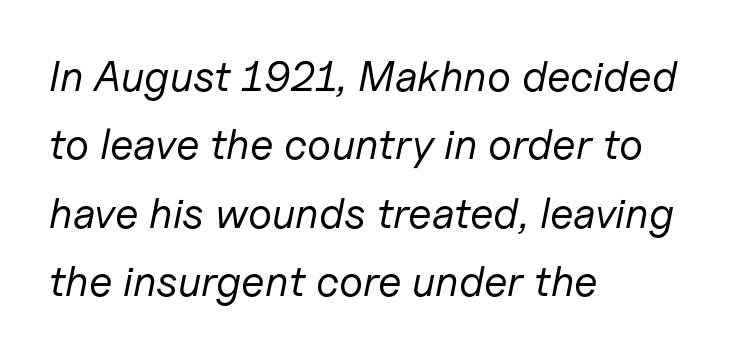
{"italic": "yes", "lean": "right", "slant_degrees": 11, "bold": "no", "weight": "regular", "width": "normal", "stroke_contrast": "low", "x_height": "medium", "monospaced": "no", "underline": "no", "align": "left", "line_spacing": "normal", "line_spacing_ratio": 1.59, "letter_spacing": "normal", "letter_spacing_em": 0.0, "glyph_px": 43}
